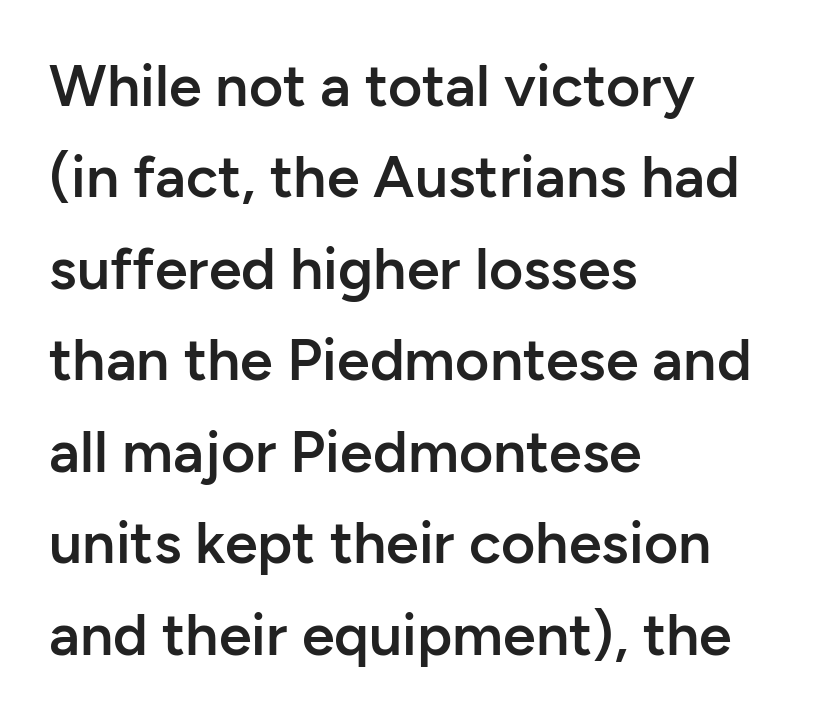
The image shows 59 px semibold sans-serif type, upright; set left-aligned, normal line spacing (1.55x), normal letter spacing, not underlined; low stroke contrast and a medium x-height.
